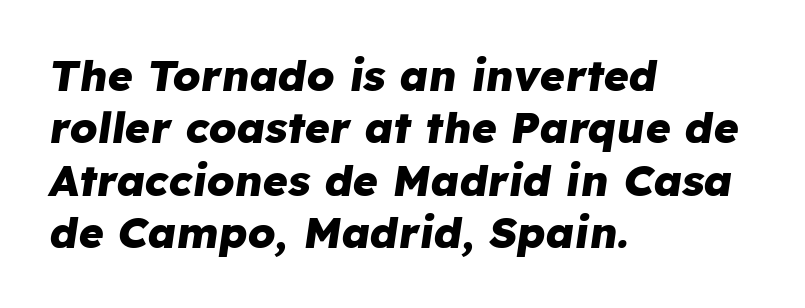
The image shows 43 px heavy type, italic (leaning right); set left-aligned, line spacing 1.22x, normal letter spacing, not underlined; low stroke contrast and a medium x-height.
